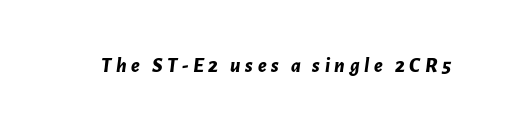
{"italic": "yes", "lean": "right", "slant_degrees": 7, "bold": "yes", "underline": "no", "letter_spacing": "wide", "letter_spacing_em": 0.22, "glyph_px": 21}
